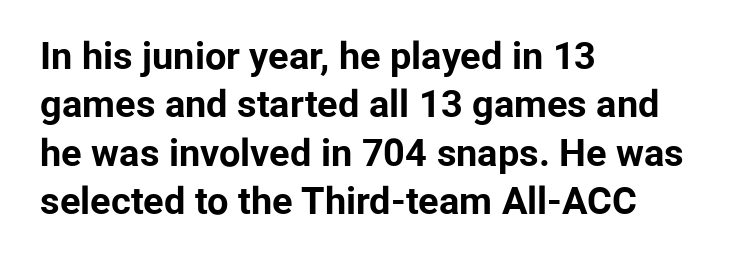
{"serif": "no", "italic": "no", "bold": "yes", "weight": "bold", "width": "normal", "stroke_contrast": "low", "x_height": "medium", "monospaced": "no", "underline": "no", "align": "left", "line_spacing": "normal", "line_spacing_ratio": 1.27, "letter_spacing": "normal", "letter_spacing_em": 0.0, "glyph_px": 38}
